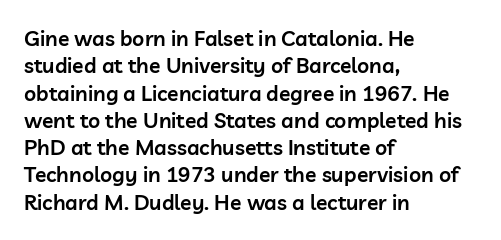
The image shows 21 px text type, upright; set left-aligned, normal line spacing (1.3x), normal letter spacing, not underlined.
